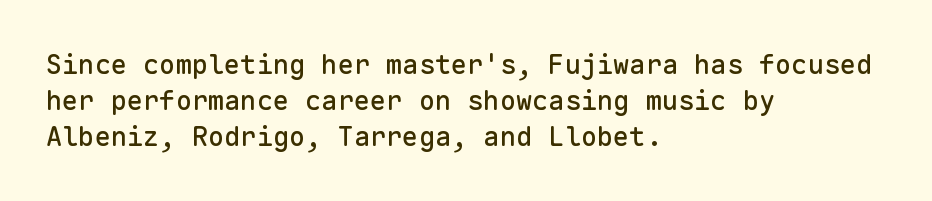
Q: Is the text italic (slanted)? A: No, it is upright.
Q: Is the text underlined? A: No.
Q: How is the paragraph aligned? A: Left-aligned.
Q: Is the spacing between letters normal or unusually wide? A: Normal.
Q: Is the spacing between lines tight, normal or loose? A: Normal.
